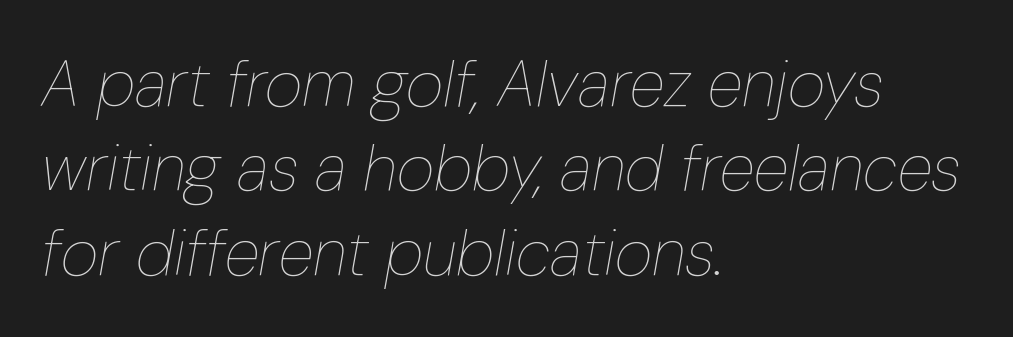
{"italic": "yes", "lean": "right", "slant_degrees": 10, "bold": "no", "weight": "thin", "width": "condensed", "stroke_contrast": "low", "x_height": "medium", "monospaced": "no", "underline": "no", "align": "left", "line_spacing": "normal", "line_spacing_ratio": 1.3, "letter_spacing": "normal", "letter_spacing_em": 0.0, "glyph_px": 65}
